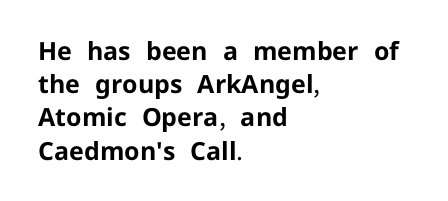
Q: Is the text bold? A: Yes.
Q: Is the text italic (slanted)? A: No, it is upright.
Q: Is the text underlined? A: No.
Q: How is the paragraph aligned? A: Left-aligned.
Q: Is the spacing between letters normal or unusually wide? A: Normal.
Q: Is the spacing between lines tight, normal or loose? A: Normal.
